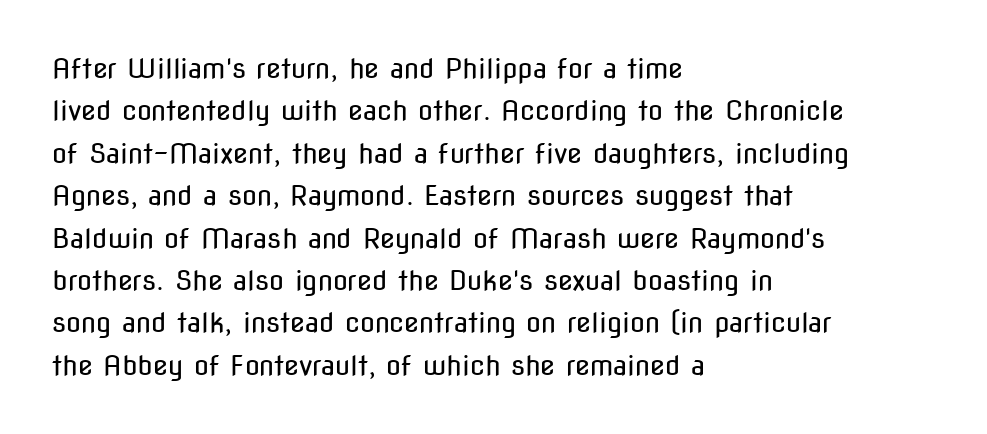
{"italic": "no", "bold": "no", "underline": "no", "align": "left", "line_spacing": "normal", "line_spacing_ratio": 1.57, "letter_spacing": "normal", "letter_spacing_em": 0.0, "glyph_px": 27}
